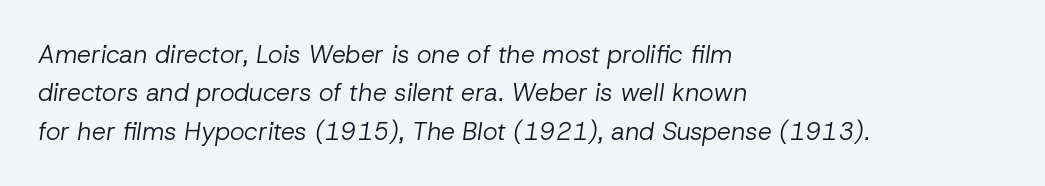
{"italic": "yes", "lean": "right", "slant_degrees": 8, "bold": "no", "underline": "no", "align": "left", "line_spacing": "normal", "line_spacing_ratio": 1.54, "letter_spacing": "normal", "letter_spacing_em": 0.0, "glyph_px": 25}
